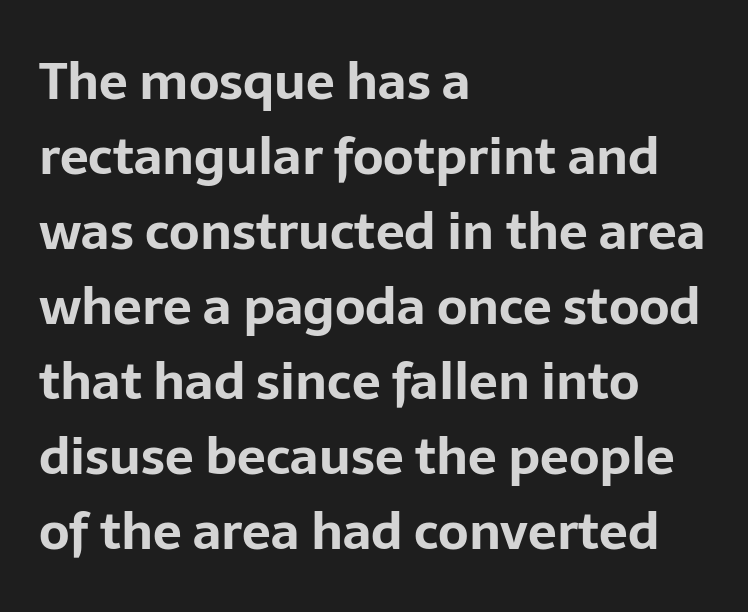
The passage shown is typed in a proportional face where columns would drift. It's the straight-up-and-down kind of type. These lines sit exactly where default settings would place them. There is no visible air inserted between adjacent glyphs. This rendering employs a face without finishing strokes, i.e., a sans-serif. Each line starts at the same left margin while the right side varies.
